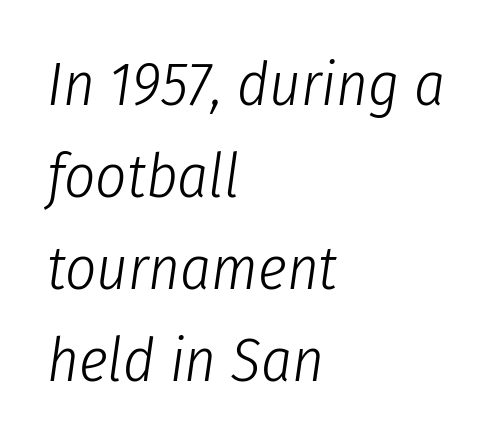
Q: Is the text bold? A: No.
Q: Is the text italic (slanted)? A: Yes, it leans right by about 8 degrees.
Q: Is the text underlined? A: No.
Q: How is the paragraph aligned? A: Left-aligned.
Q: Is the spacing between letters normal or unusually wide? A: Normal.
Q: Is the spacing between lines tight, normal or loose? A: Normal.
Q: Width (condensed, normal, or wide)? A: Condensed.
Q: Stroke contrast? A: Low.
Q: x-height? A: Medium.
Q: Monospaced? A: No.
